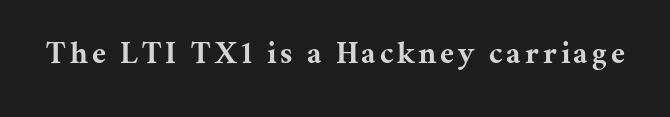
Characters remain perfectly vertical along every line. Looks like regular typesetting: each glyph gets only the width it needs. Font category for this specimen: serif. The string is rendered with underlining switched off.
